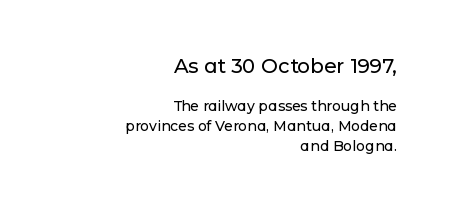
{"italic": "no", "underline": "no", "align": "right", "line_spacing": "normal", "line_spacing_ratio": 1.41, "letter_spacing": "normal", "letter_spacing_em": 0.0, "larger_block": "first", "size_ratio": 1.43, "glyph_px": 20}
